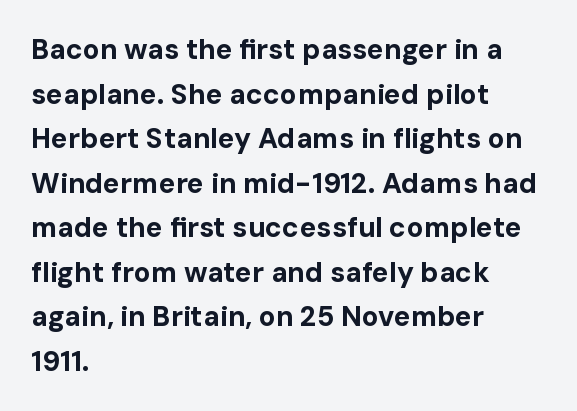
Here the glyphs are tracked normally, forming tight word shapes. On the weight axis this lands at bold, roughly 700. The type sits square on the baseline with zero lean. This rendering employs a face without finishing strokes, i.e., a sans-serif. Note the varied advance widths — an 'i' is clearly narrower than an 'm'. Baseline-to-baseline distance is the conventional proportion of letter height.
